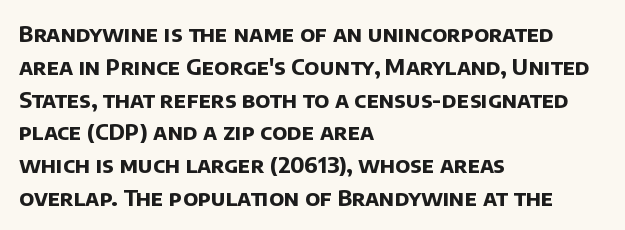
Q: Is the text bold? A: Yes.
Q: Is the text underlined? A: No.
Q: How is the paragraph aligned? A: Left-aligned.
Q: Is the spacing between letters normal or unusually wide? A: Normal.
Q: Is the spacing between lines tight, normal or loose? A: Normal.
